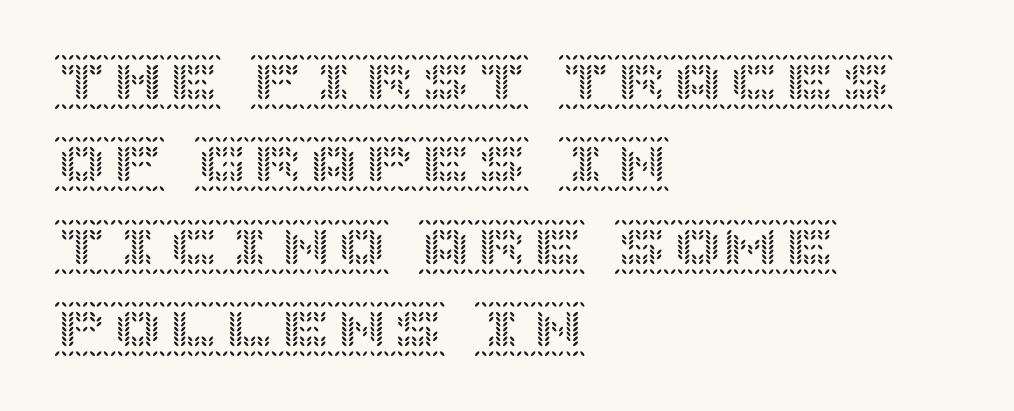
The image shows 56 px text type, upright; set left-aligned, normal line spacing (1.47x), normal letter spacing, not underlined; a large x-height.
